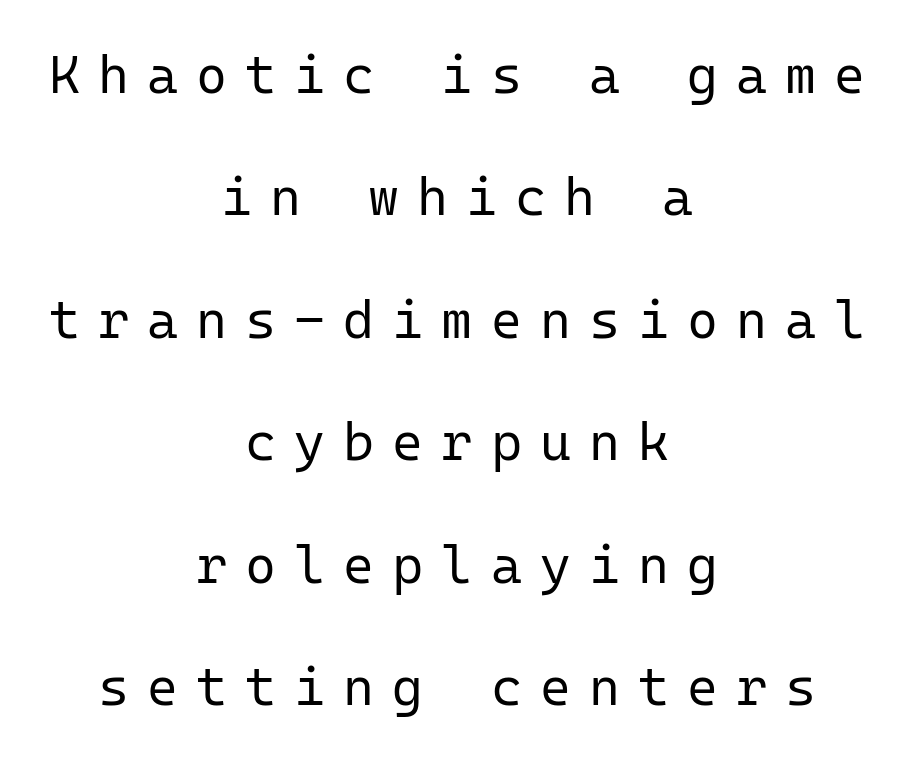
{"serif": "no", "italic": "no", "bold": "no", "weight": "regular", "width": "normal", "stroke_contrast": "low", "x_height": "medium", "monospaced": "yes", "underline": "no", "align": "center", "line_spacing": "loose", "line_spacing_ratio": 2.31, "letter_spacing": "wide", "letter_spacing_em": 0.34, "glyph_px": 53}
